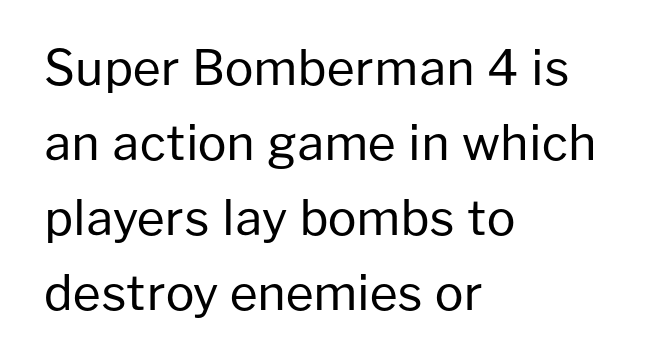
The image shows 48 px regular-weight sans-serif type, upright; set left-aligned, normal line spacing (1.56x), normal letter spacing, not underlined; low stroke contrast and a medium x-height.
